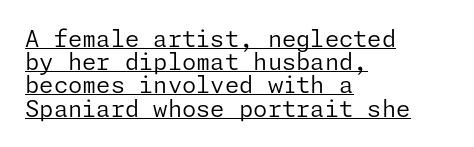
The image shows 23 px text type, upright; set left-aligned, tight line spacing (1.01x), normal letter spacing, underlined.
